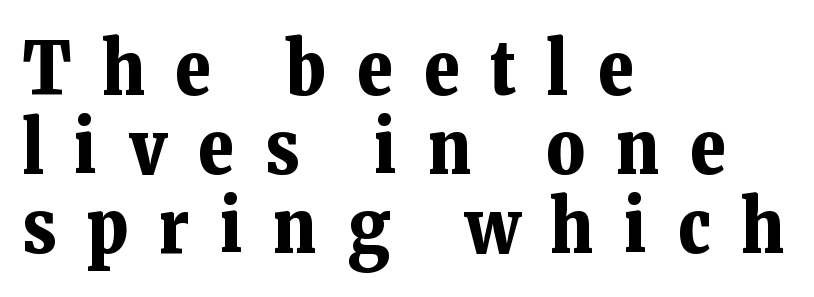
{"serif": "yes", "italic": "no", "bold": "yes", "weight": "bold", "width": "normal", "stroke_contrast": "low", "x_height": "medium", "monospaced": "no", "underline": "no", "align": "left", "line_spacing": "tight", "line_spacing_ratio": 1.07, "letter_spacing": "wide", "letter_spacing_em": 0.42, "glyph_px": 74}
